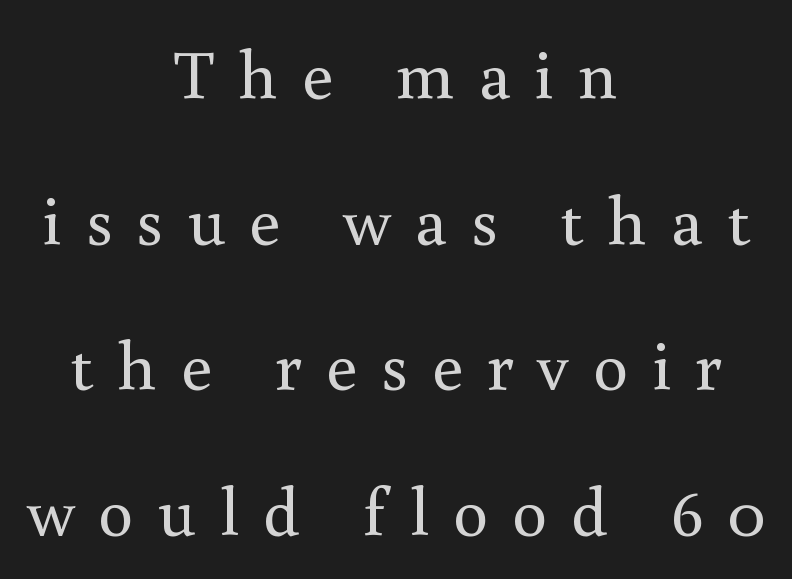
Is there much room between lines? Yes — plenty of vertical air separates them. These glyphs show unthickened strokes, regular width or finer. A centered setting, common on invitations and titles, is used for this passage. If you drew a line through each stem, it would be perfectly vertical. These lines are composed in type with serifs. Students, note that the glyphs here are deliberately spaced far apart.
